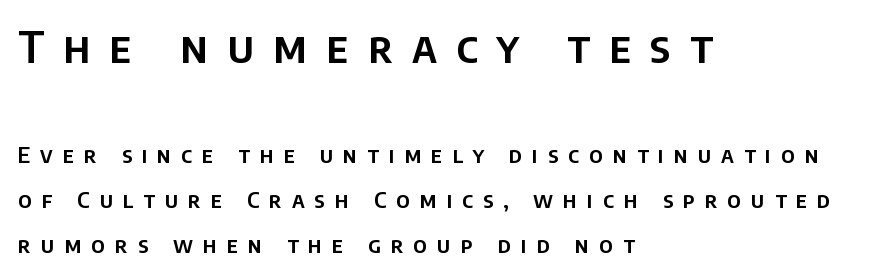
The image shows 43 px sans-serif type, upright; set left-aligned, loose line spacing (2.04x), unusually wide letter spacing (+0.45 em), not underlined; the first (top) block is 1.95x larger; low stroke contrast and a large x-height.
